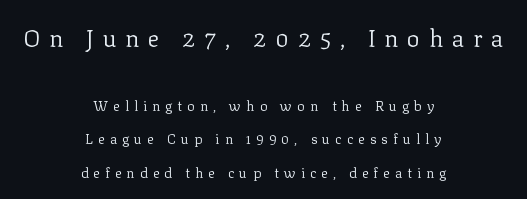
{"italic": "no", "bold": "no", "underline": "no", "align": "center", "line_spacing": "loose", "line_spacing_ratio": 2.4, "letter_spacing": "wide", "letter_spacing_em": 0.36, "larger_block": "first", "size_ratio": 1.71, "glyph_px": 24}
